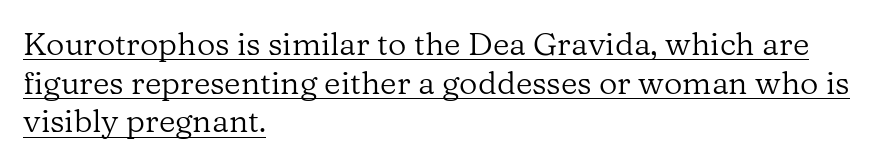
Q: Is the text bold? A: No.
Q: Is the text italic (slanted)? A: No, it is upright.
Q: Is the typeface a serif or a sans-serif typeface? A: Serif.
Q: Is the text underlined? A: Yes.
Q: How is the paragraph aligned? A: Left-aligned.
Q: Is the spacing between letters normal or unusually wide? A: Normal.
Q: Width (condensed, normal, or wide)? A: Normal.
Q: Stroke contrast? A: Low.
Q: x-height? A: Medium.
Q: Monospaced? A: No.
